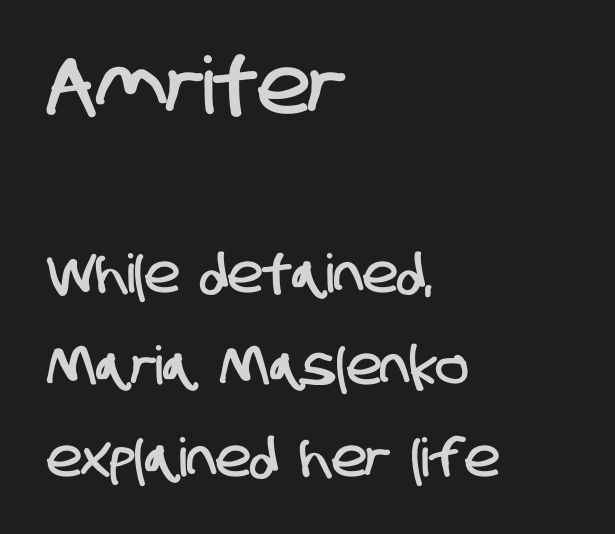
Q: Is the typeface a serif or a sans-serif typeface? A: Sans-serif.
Q: Is the text underlined? A: No.
Q: How is the paragraph aligned? A: Left-aligned.
Q: Is the spacing between letters normal or unusually wide? A: Normal.
Q: Which block of text is set in a larger size, the first (top) or the second (bottom)? A: The first (top) one.
Q: Width (condensed, normal, or wide)? A: Condensed.
Q: Stroke contrast? A: Low.
Q: x-height? A: Large.
Q: Monospaced? A: No.
